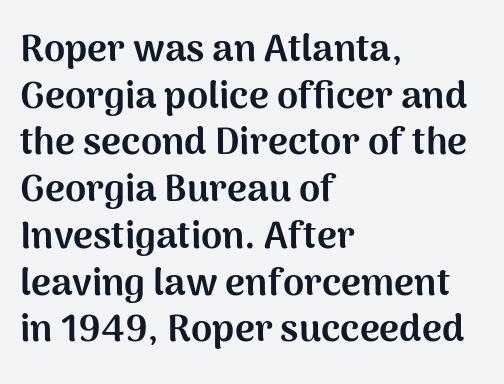
Q: Is the text bold? A: Yes.
Q: Is the text italic (slanted)? A: No, it is upright.
Q: Is the typeface a serif or a sans-serif typeface? A: Sans-serif.
Q: Is the text underlined? A: No.
Q: How is the paragraph aligned? A: Left-aligned.
Q: Is the spacing between letters normal or unusually wide? A: Normal.
Q: Width (condensed, normal, or wide)? A: Normal.
Q: Stroke contrast? A: Medium.
Q: x-height? A: Medium.
Q: Monospaced? A: No.
